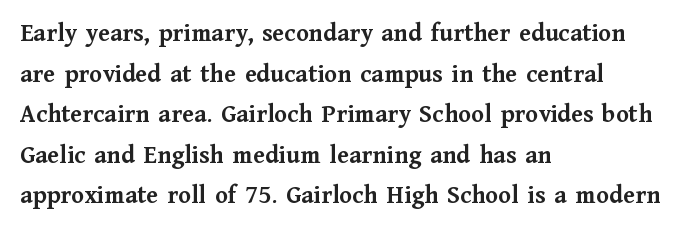
{"italic": "no", "bold": "yes", "underline": "no", "align": "left", "line_spacing": "normal", "line_spacing_ratio": 1.56, "letter_spacing": "normal", "letter_spacing_em": 0.0, "glyph_px": 26}
